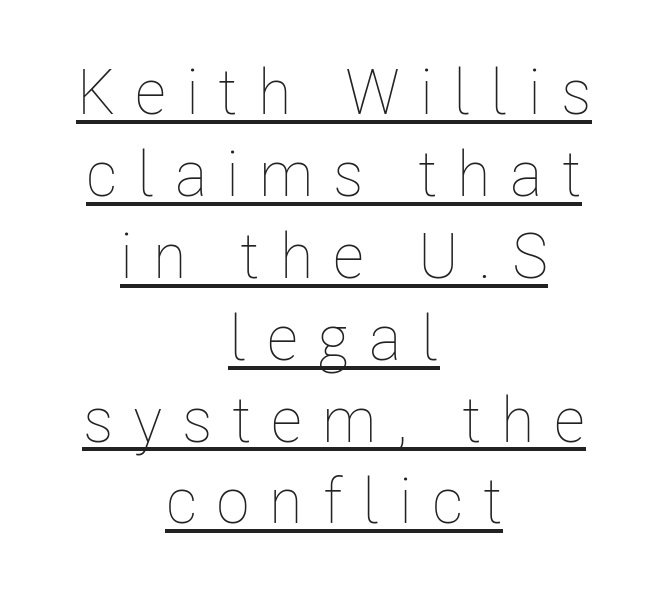
Q: Is the text bold? A: No.
Q: Is the text italic (slanted)? A: No, it is upright.
Q: Is the text underlined? A: Yes.
Q: How is the paragraph aligned? A: Centered.
Q: Is the spacing between letters normal or unusually wide? A: Unusually wide.
Q: Is the spacing between lines tight, normal or loose? A: Normal.
Q: Width (condensed, normal, or wide)? A: Condensed.
Q: Stroke contrast? A: Low.
Q: x-height? A: Medium.
Q: Monospaced? A: No.
